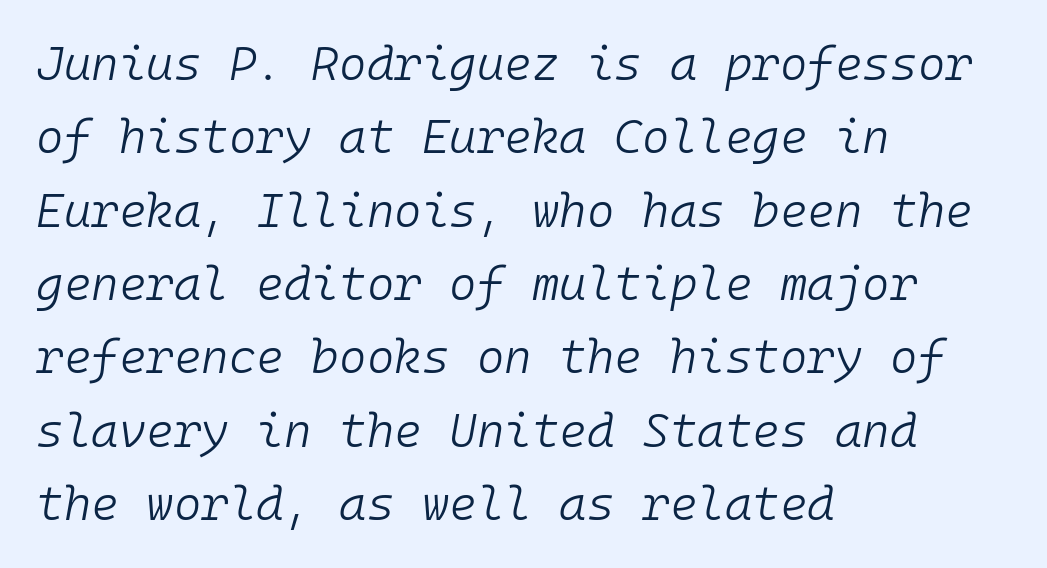
Q: Is the text bold? A: No.
Q: Is the text italic (slanted)? A: Yes, it leans right by about 10 degrees.
Q: Is the text underlined? A: No.
Q: How is the paragraph aligned? A: Left-aligned.
Q: Is the spacing between letters normal or unusually wide? A: Normal.
Q: Is the spacing between lines tight, normal or loose? A: Normal.
Q: Width (condensed, normal, or wide)? A: Normal.
Q: Stroke contrast? A: Low.
Q: x-height? A: Medium.
Q: Monospaced? A: Yes.
